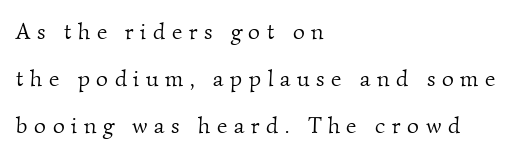
One glance says open: line gaps are wider than usual. This rendering widens character spacing well past its baseline value. The rendering anchors every line to the left-hand side. A quiet, ordinary-to-light weight characterises the typeface. Quick note: underline off.
